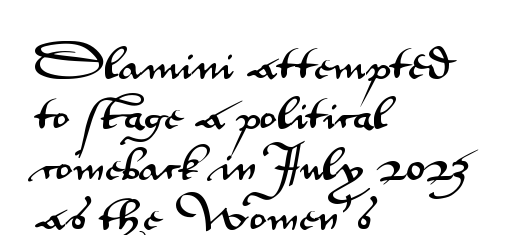
Q: Is the text italic (slanted)? A: Yes.
Q: Is the typeface a serif or a sans-serif typeface? A: Sans-serif.
Q: Is the text underlined? A: No.
Q: How is the paragraph aligned? A: Left-aligned.
Q: Is the spacing between letters normal or unusually wide? A: Normal.
Q: Is the spacing between lines tight, normal or loose? A: Normal.
Q: Width (condensed, normal, or wide)? A: Wide.
Q: Stroke contrast? A: Medium.
Q: x-height? A: Small.
Q: Monospaced? A: No.
